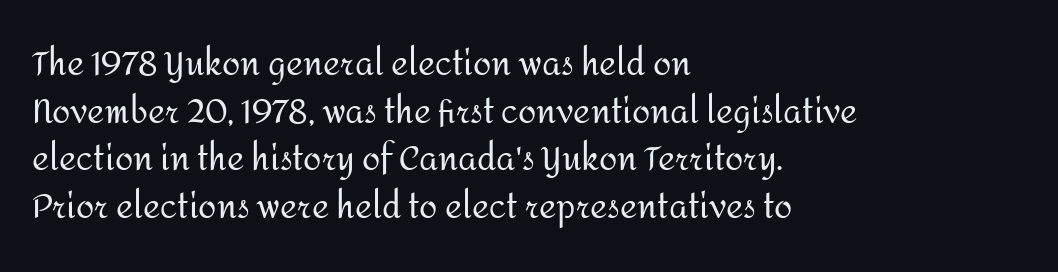
Q: Is the text bold? A: No.
Q: Is the text italic (slanted)? A: No, it is upright.
Q: Is the typeface a serif or a sans-serif typeface? A: Sans-serif.
Q: Is the text underlined? A: No.
Q: How is the paragraph aligned? A: Left-aligned.
Q: Is the spacing between letters normal or unusually wide? A: Normal.
Q: Is the spacing between lines tight, normal or loose? A: Normal.
Q: Width (condensed, normal, or wide)? A: Normal.
Q: Stroke contrast? A: Medium.
Q: x-height? A: Medium.
Q: Monospaced? A: No.
